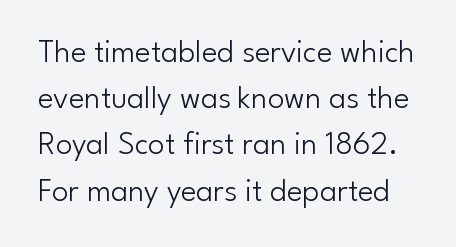
Plain, unruled lines of type. If you measured baseline to baseline, you'd find a middling distance. A sans-serif font was chosen for this passage. No extra tracking has been applied to these lines. It's the straight-up-and-down kind of type.
